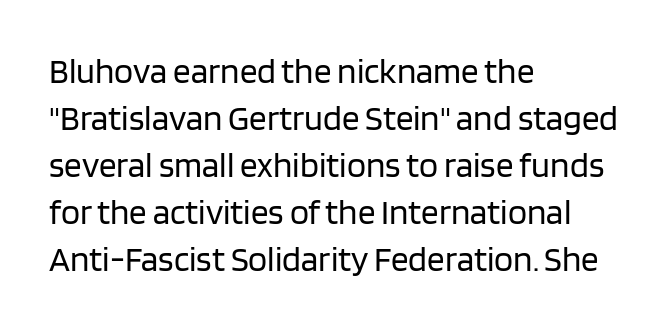
Q: Is the text bold? A: No.
Q: Is the text italic (slanted)? A: No, it is upright.
Q: Is the typeface a serif or a sans-serif typeface? A: Sans-serif.
Q: Is the text underlined? A: No.
Q: How is the paragraph aligned? A: Left-aligned.
Q: Is the spacing between letters normal or unusually wide? A: Normal.
Q: Is the spacing between lines tight, normal or loose? A: Normal.
Q: Width (condensed, normal, or wide)? A: Normal.
Q: Stroke contrast? A: Low.
Q: x-height? A: Large.
Q: Monospaced? A: No.
